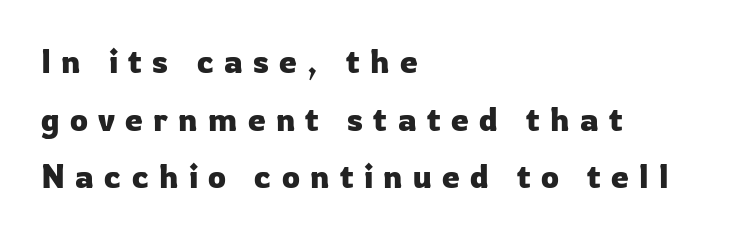
The baseline area is clear. Looks like regular typesetting: each glyph gets only the width it needs. The rendering anchors every line to the left-hand side. There is plenty of visible air inserted between adjacent glyphs. What kind of face is this? One without serifs — a sans. Italic: no, the glyphs are upright roman.
